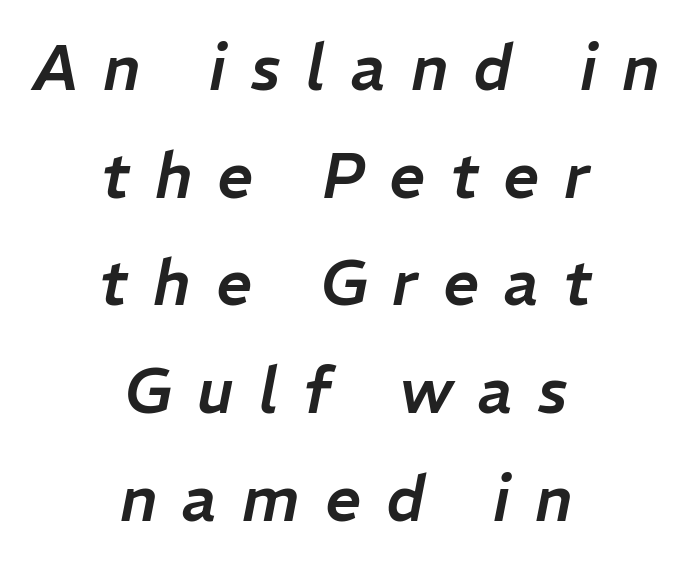
Q: Is the text italic (slanted)? A: Yes, it leans right by about 11 degrees.
Q: Is the text underlined? A: No.
Q: How is the paragraph aligned? A: Centered.
Q: Is the spacing between letters normal or unusually wide? A: Unusually wide.
Q: Width (condensed, normal, or wide)? A: Normal.
Q: Stroke contrast? A: Low.
Q: x-height? A: Medium.
Q: Monospaced? A: No.
